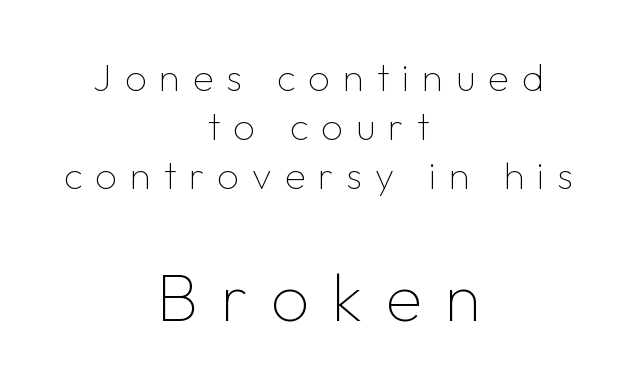
Weight: in the light-to-regular range. Glance below the letters and you will spot only blank space. This is sans-serif lettering, the kind often seen on screens and signage. Leading matches the norm, producing a regular column.
